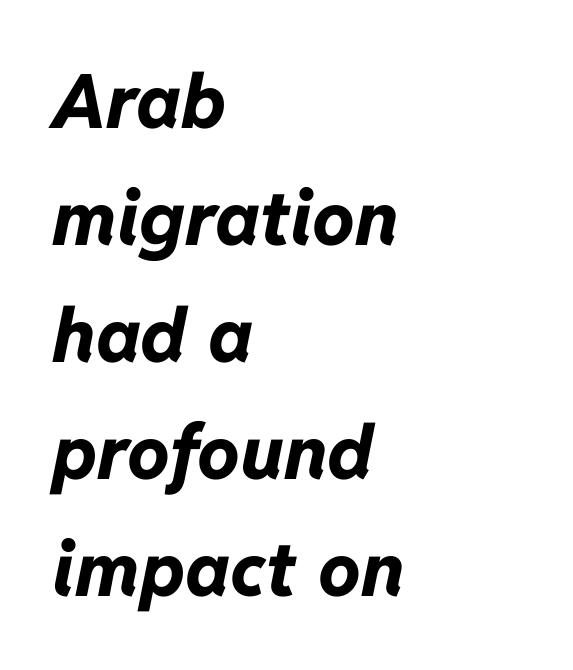
{"italic": "yes", "lean": "right", "slant_degrees": 11, "bold": "yes", "weight": "bold", "width": "normal", "stroke_contrast": "low", "x_height": "medium", "monospaced": "no", "underline": "no", "align": "left", "line_spacing": "normal", "line_spacing_ratio": 1.56, "letter_spacing": "normal", "letter_spacing_em": 0.0, "glyph_px": 75}
